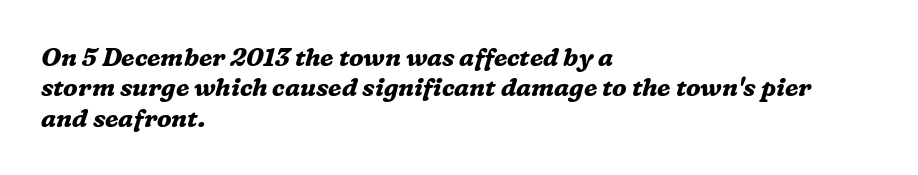
Q: Is the text bold? A: Yes.
Q: Is the text italic (slanted)? A: Yes, it leans right by about 16 degrees.
Q: Is the text underlined? A: No.
Q: How is the paragraph aligned? A: Left-aligned.
Q: Is the spacing between letters normal or unusually wide? A: Normal.
